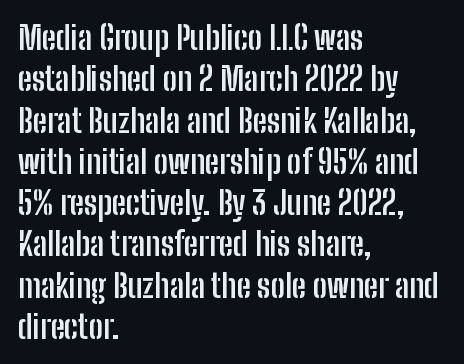
The image shows 32 px semibold, condensed sans-serif type, upright; set left-aligned, normal line spacing (1.29x), normal letter spacing, not underlined; low stroke contrast and a medium x-height.
